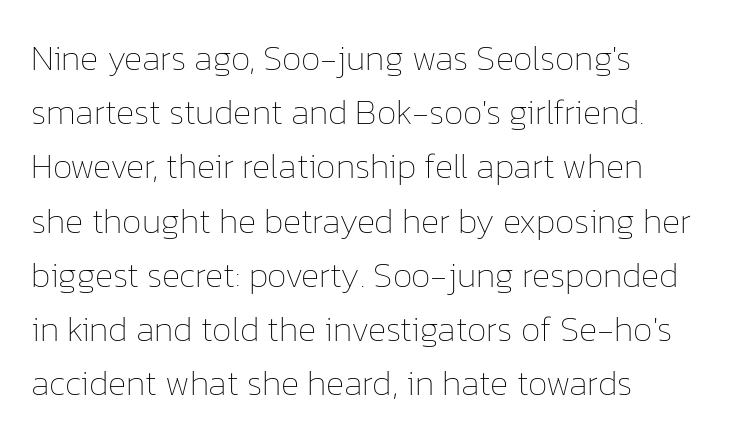
{"italic": "no", "bold": "no", "weight": "thin", "width": "normal", "stroke_contrast": "low", "x_height": "medium", "monospaced": "no", "underline": "no", "line_spacing": "normal", "line_spacing_ratio": 1.55, "letter_spacing": "normal", "letter_spacing_em": 0.0, "glyph_px": 35}
